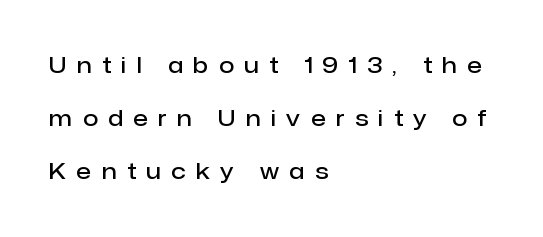
{"italic": "no", "bold": "semi", "underline": "no", "align": "left", "line_spacing": "loose", "line_spacing_ratio": 2.42, "letter_spacing": "wide", "letter_spacing_em": 0.48, "glyph_px": 22}
